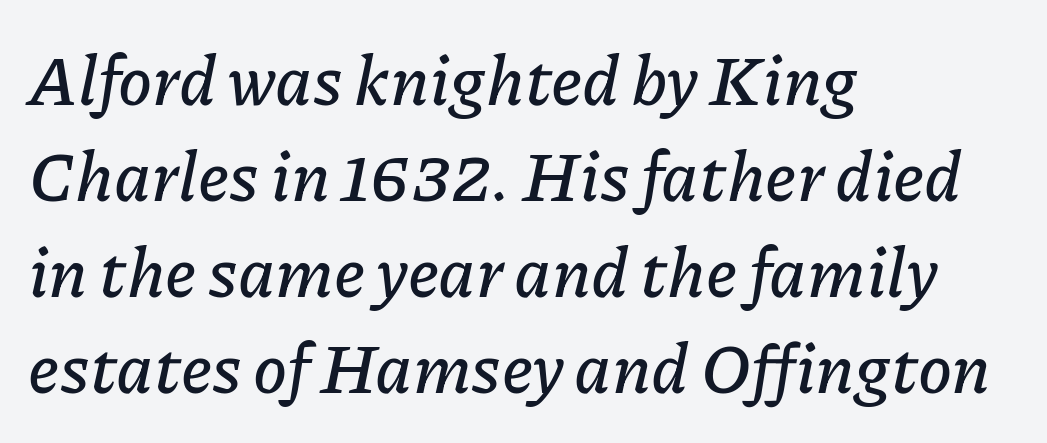
{"italic": "yes", "lean": "right", "slant_degrees": 11, "width": "normal", "stroke_contrast": "low", "x_height": "medium", "monospaced": "no", "underline": "no", "align": "left", "line_spacing": "normal", "line_spacing_ratio": 1.39, "letter_spacing": "normal", "letter_spacing_em": 0.0, "glyph_px": 69}
